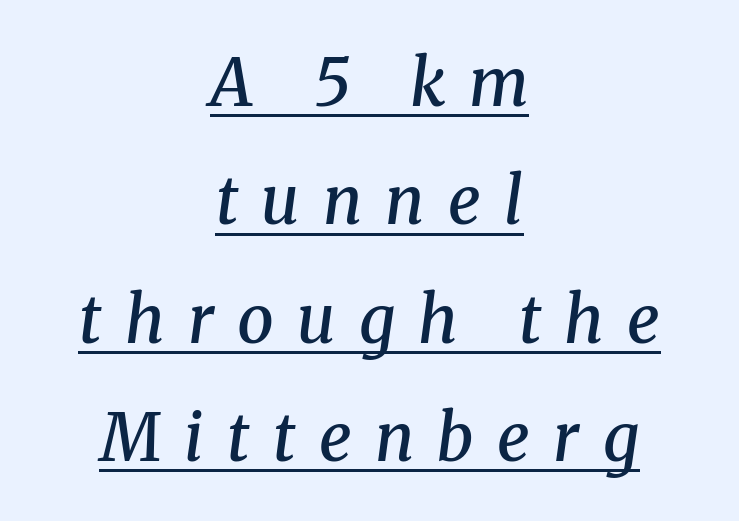
The image shows 65 px semibold serif type, italic (leaning right); set centered, line spacing 1.82x, unusually wide letter spacing (+0.36 em), underlined; medium stroke contrast and a medium x-height.
